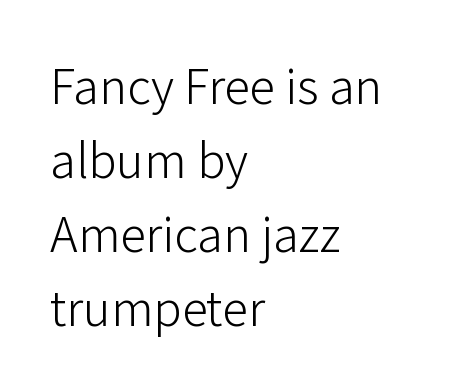
{"serif": "no", "italic": "no", "bold": "no", "weight": "light", "width": "normal", "stroke_contrast": "low", "x_height": "medium", "monospaced": "no", "underline": "no", "align": "left", "line_spacing": "normal", "line_spacing_ratio": 1.42, "letter_spacing": "normal", "letter_spacing_em": 0.0, "glyph_px": 52}
